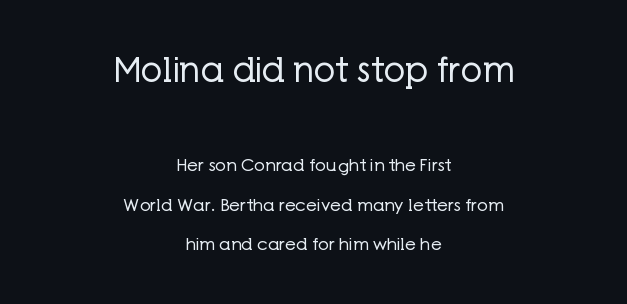
{"serif": "no", "italic": "no", "bold": "no", "weight": "regular", "width": "normal", "stroke_contrast": "low", "x_height": "medium", "monospaced": "no", "underline": "no", "align": "center", "line_spacing": "loose", "line_spacing_ratio": 2.34, "letter_spacing": "normal", "letter_spacing_em": 0.0, "larger_block": "first", "size_ratio": 2.0, "glyph_px": 34}
